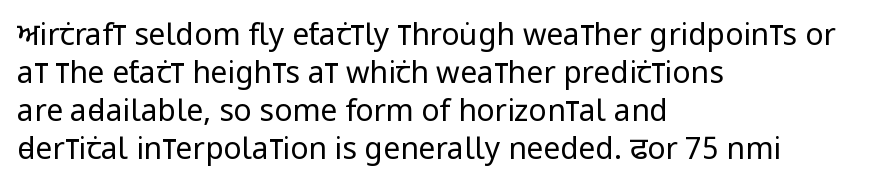
{"serif": "no", "italic": "no", "bold": "no", "weight": "regular", "width": "condensed", "stroke_contrast": "low", "x_height": "large", "monospaced": "no", "underline": "no", "align": "left", "line_spacing": "normal", "line_spacing_ratio": 1.27, "letter_spacing": "normal", "letter_spacing_em": 0.0, "glyph_px": 30}
